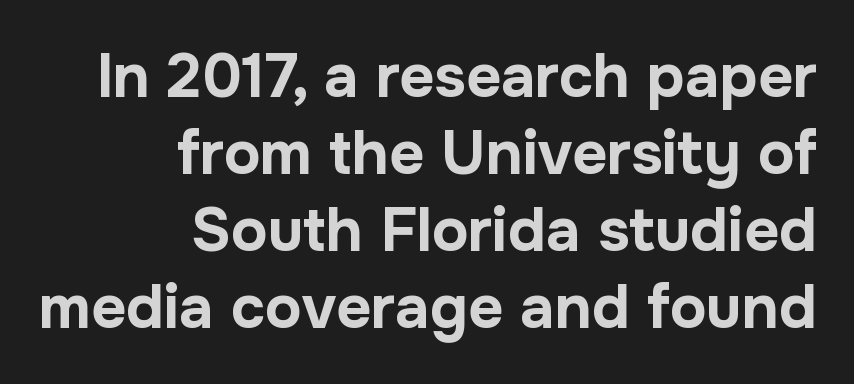
Q: Is the text bold? A: Yes.
Q: Is the text italic (slanted)? A: No, it is upright.
Q: Is the typeface a serif or a sans-serif typeface? A: Sans-serif.
Q: Is the text underlined? A: No.
Q: How is the paragraph aligned? A: Right-aligned.
Q: Is the spacing between letters normal or unusually wide? A: Normal.
Q: Is the spacing between lines tight, normal or loose? A: Normal.
Q: Width (condensed, normal, or wide)? A: Normal.
Q: Stroke contrast? A: Low.
Q: x-height? A: Medium.
Q: Monospaced? A: No.
